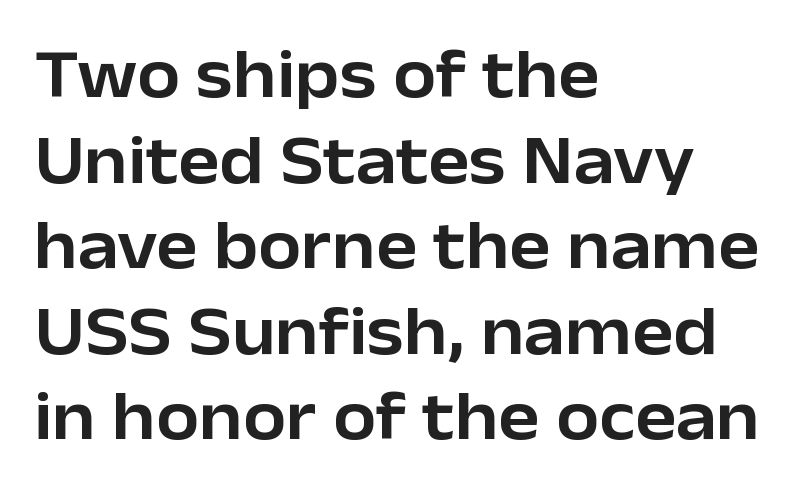
The image shows 69 px sans-serif type, upright; set left-aligned, line spacing 1.24x, normal letter spacing, not underlined; low stroke contrast and a medium x-height.
